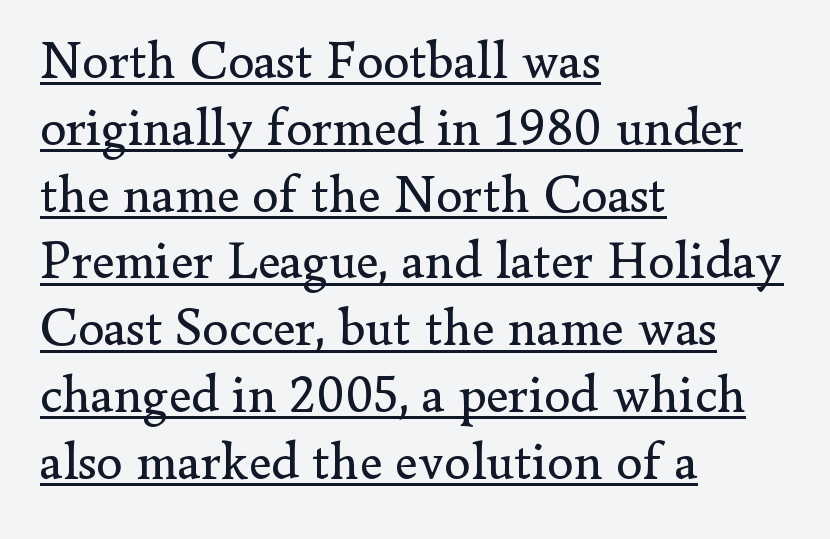
Proportional: the letters do not fall into vertical columns. This sample uses an upright cut, with every glyph sitting square on the baseline. Decoration check: the copy is underlined. The designer went with a serif here, giving each stem small feet. These lines are set flush left with a ragged right edge.
